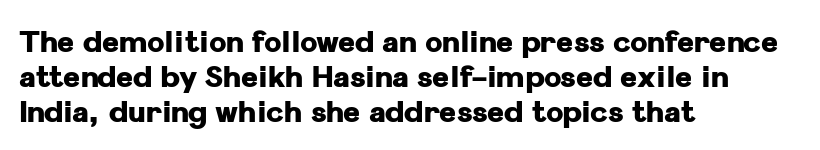
If you drew a line through each stem, it would be perfectly vertical. I'd call this a sans setting — the letters go barefoot. Caption: standard tracking, unaltered. Think of a printed novel: that variable character pitch is what you see here. The area under the type is left untouched.
